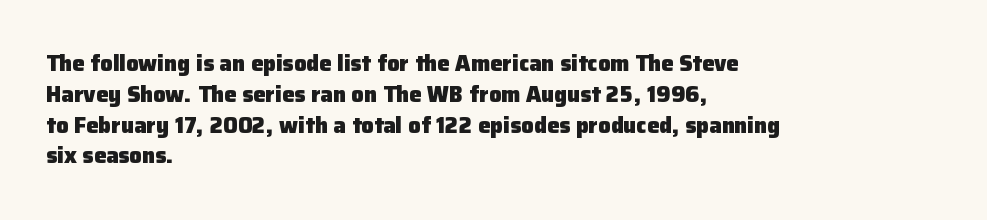
No italicization has been applied; the sample stays upright. The line-height multiplier appears to be the usual default. The face used here has the dense, thick strokes of a bold. Clear beneath every line of the passage. Each word holds together tightly as a unit, with standard inter-letter gaps. The typesetter chose a ragged-right arrangement here.
